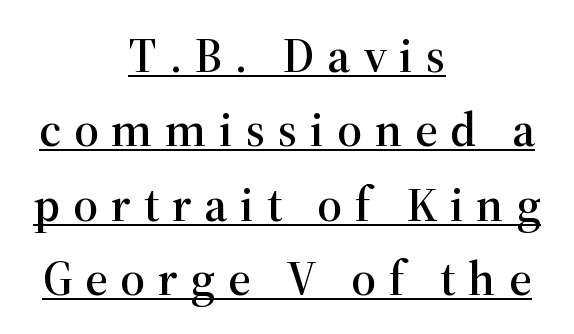
Q: Is the text italic (slanted)? A: No, it is upright.
Q: Is the typeface a serif or a sans-serif typeface? A: Serif.
Q: Is the text underlined? A: Yes.
Q: How is the paragraph aligned? A: Centered.
Q: Is the spacing between letters normal or unusually wide? A: Unusually wide.
Q: Is the spacing between lines tight, normal or loose? A: Normal.
Q: Width (condensed, normal, or wide)? A: Normal.
Q: Stroke contrast? A: High.
Q: x-height? A: Medium.
Q: Monospaced? A: No.
